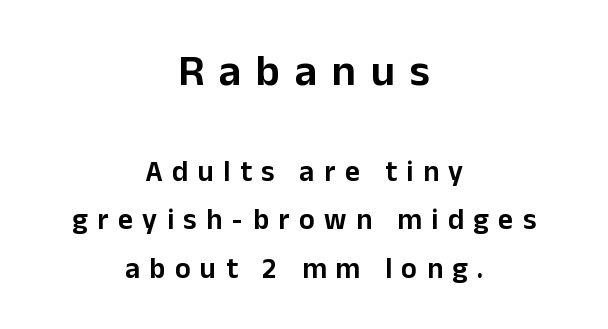
{"serif": "no", "italic": "no", "width": "normal", "stroke_contrast": "low", "x_height": "medium", "monospaced": "no", "underline": "no", "align": "center", "line_spacing": "normal", "line_spacing_ratio": 1.67, "letter_spacing": "wide", "letter_spacing_em": 0.33, "larger_block": "first", "size_ratio": 1.52, "glyph_px": 44}
